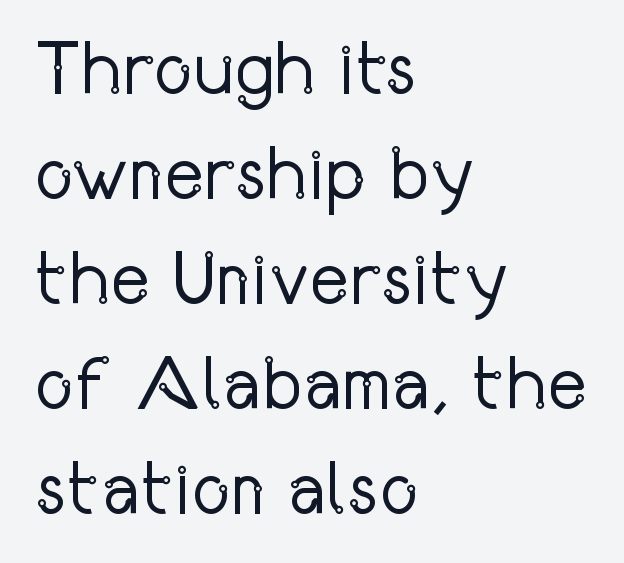
{"serif": "no", "italic": "no", "bold": "no", "weight": "regular", "width": "condensed", "stroke_contrast": "low", "x_height": "medium", "monospaced": "no", "underline": "no", "align": "left", "line_spacing": "normal", "line_spacing_ratio": 1.4, "letter_spacing": "normal", "letter_spacing_em": 0.0, "glyph_px": 75}
